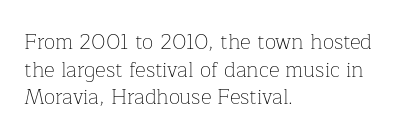
The image shows 21 px text type, upright; set left-aligned, normal line spacing (1.32x), normal letter spacing, not underlined.
